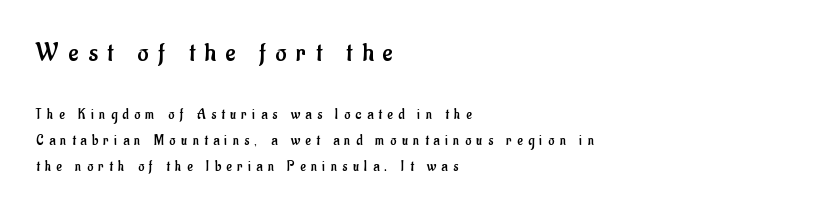
The image shows 27 px text type, upright; set left-aligned, line spacing 1.75x, unusually wide letter spacing (+0.36 em), not underlined; the first (top) block is 1.8x larger.
